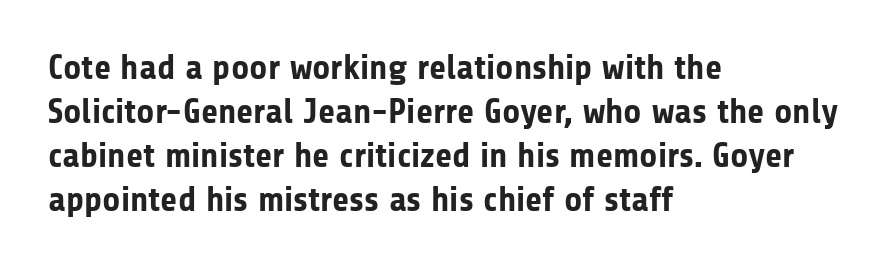
This sample uses plain, unmodified letter spacing. In terms of weight, the rendering is a true, heavy bold. Has an underline been added? It has not. Characters remain perfectly vertical along every line.
